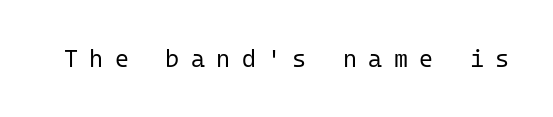
The passage shown has open, widely tracked lettering throughout. Stroke mass is kept to a normal reading level or below. The font's upright variant was chosen for this text. Bare-footed words on every line.
